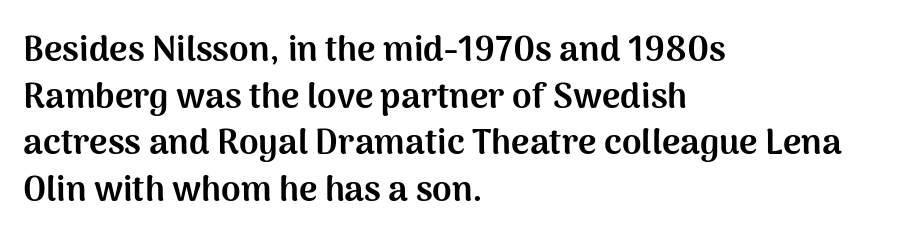
{"serif": "no", "italic": "no", "bold": "yes", "weight": "bold", "width": "normal", "stroke_contrast": "medium", "x_height": "medium", "monospaced": "no", "underline": "no", "align": "left", "line_spacing": "normal", "line_spacing_ratio": 1.33, "letter_spacing": "normal", "letter_spacing_em": 0.0, "glyph_px": 35}
